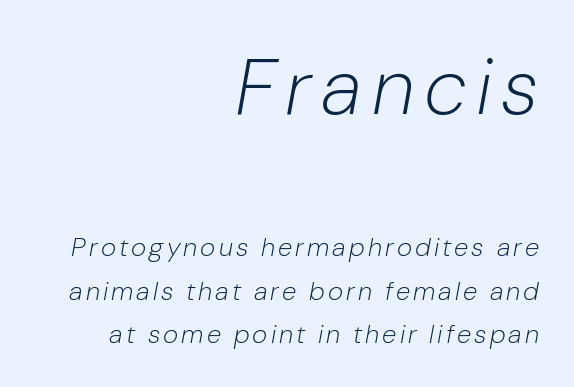
The image shows 79 px light type, italic (leaning right); set right-aligned, normal line spacing (1.67x), not underlined; the first (top) block is 3.04x larger; low stroke contrast and a medium x-height.
